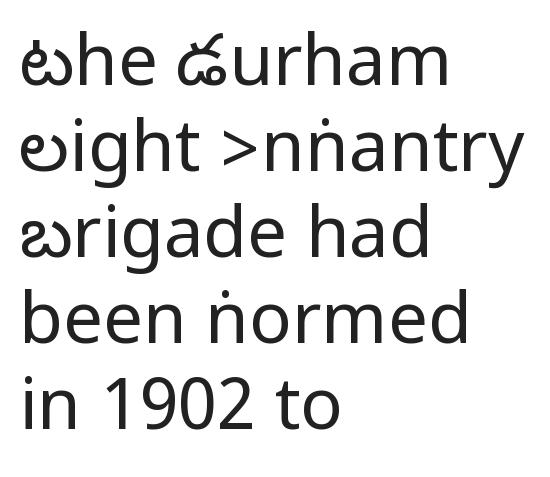
Tracking value appears to be zero — textbook default spacing. The cut favours lightness, reaching ordinary text weight at its darkest. The area under the type is left untouched. Short and long lines alike share a common starting point at left. Serifs: no, the terminals of the letterforms are clean. Designer's note — italics off, roman on.
